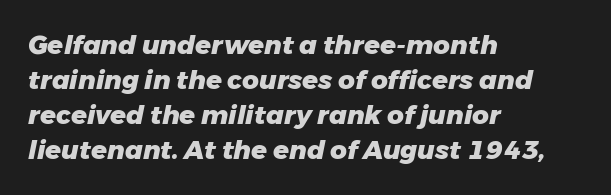
Quick note: interline space is typical. The setting favours the left margin, as ordinary paragraphs usually do. Stroke thickness is high; the sample reads as a true bold. The string is rendered with underlining switched off.
